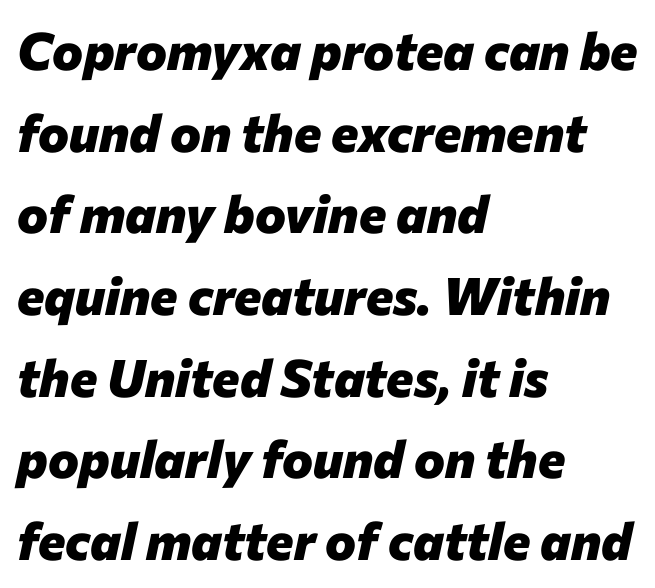
Clear beneath every line of the passage. Each word holds together tightly as a unit, with standard inter-letter gaps. The passage shown is typed in a proportional face where columns would drift. These words are printed bold, with thick strokes throughout. The space between consecutive lines is moderate. Style check: oblique.
